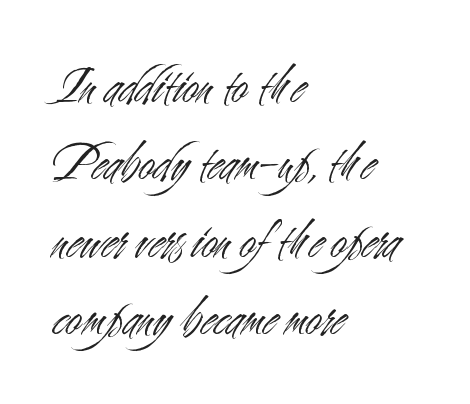
The image shows 56 px light, condensed sans-serif type; set left-aligned, normal line spacing (1.38x), normal letter spacing, not underlined; medium stroke contrast and a small x-height.
